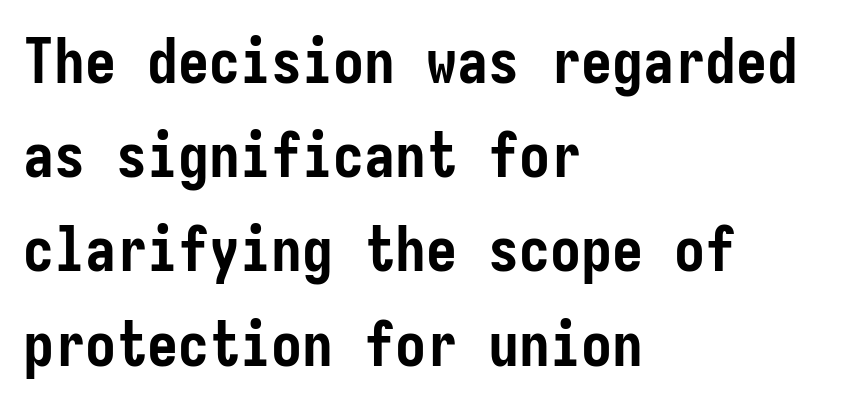
{"serif": "no", "italic": "no", "bold": "yes", "weight": "semibold", "width": "condensed", "stroke_contrast": "low", "x_height": "medium", "underline": "no", "align": "left", "line_spacing": "normal", "line_spacing_ratio": 1.52, "letter_spacing": "normal", "letter_spacing_em": 0.0, "glyph_px": 62}
